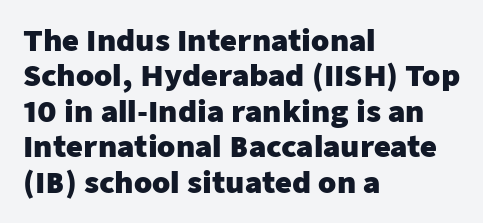
{"serif": "no", "italic": "no", "bold": "yes", "weight": "heavy", "width": "normal", "stroke_contrast": "low", "x_height": "medium", "monospaced": "no", "underline": "no", "align": "left", "line_spacing_ratio": 1.22, "letter_spacing": "normal", "letter_spacing_em": 0.0, "glyph_px": 29}
